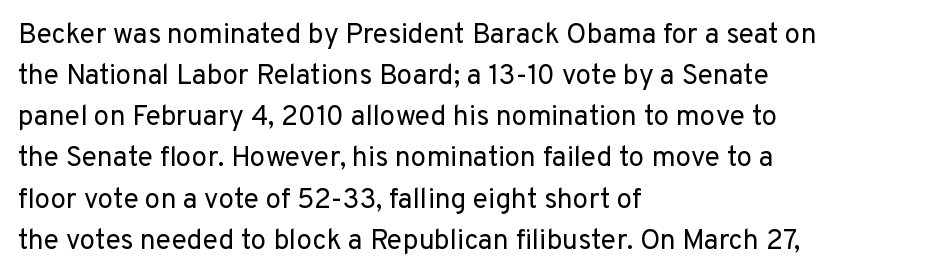
The image shows 28 px regular-weight sans-serif type, upright; set left-aligned, normal line spacing (1.47x), normal letter spacing, not underlined; low stroke contrast and a medium x-height.
